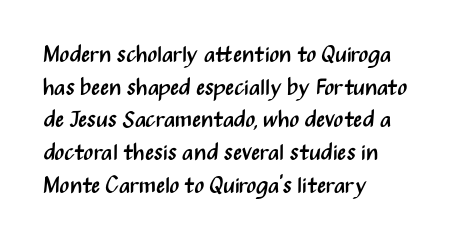
The image shows 23 px text type, upright; set left-aligned, normal line spacing (1.42x), normal letter spacing, not underlined.
